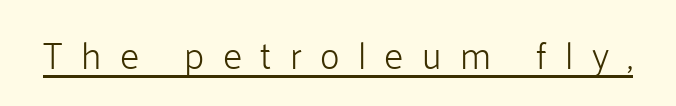
Grotesque or geometric, the face here clearly has no serifs. A rule runs beneath these lines of type. What stands out about the letter spacing? Its width — letters are far apart. You can tell it's not italic because the verticals are truly vertical.
